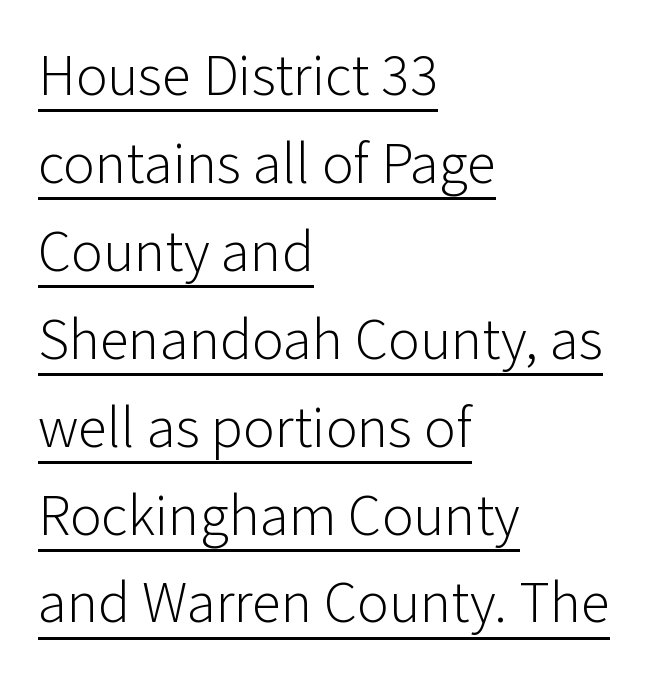
{"serif": "no", "italic": "no", "bold": "no", "weight": "light", "width": "normal", "stroke_contrast": "low", "x_height": "medium", "monospaced": "no", "underline": "yes", "align": "left", "line_spacing": "normal", "line_spacing_ratio": 1.49, "letter_spacing": "normal", "letter_spacing_em": 0.0, "glyph_px": 59}
